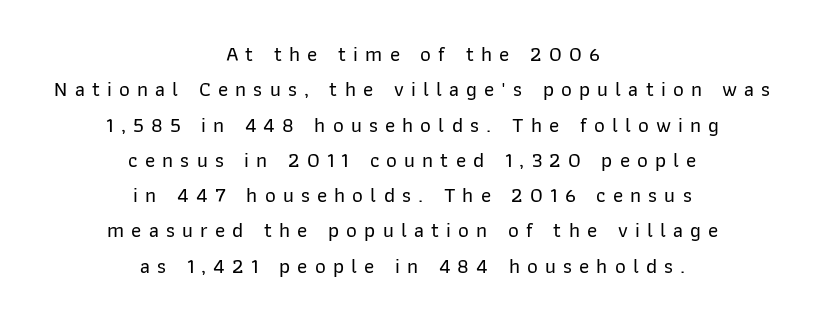
Q: Is the text italic (slanted)? A: No, it is upright.
Q: Is the text underlined? A: No.
Q: How is the paragraph aligned? A: Centered.
Q: Is the spacing between letters normal or unusually wide? A: Unusually wide.
Q: Is the spacing between lines tight, normal or loose? A: Normal.
